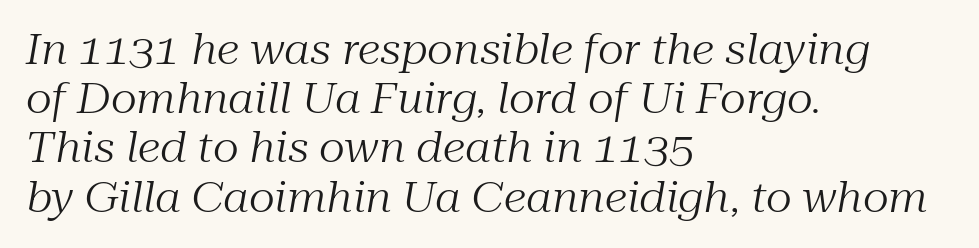
{"serif": "yes", "italic": "yes", "lean": "right", "slant_degrees": 10, "bold": "no", "weight": "regular", "width": "normal", "stroke_contrast": "medium", "x_height": "medium", "monospaced": "no", "underline": "no", "align": "left", "line_spacing_ratio": 1.2, "letter_spacing": "normal", "letter_spacing_em": 0.0, "glyph_px": 41}
